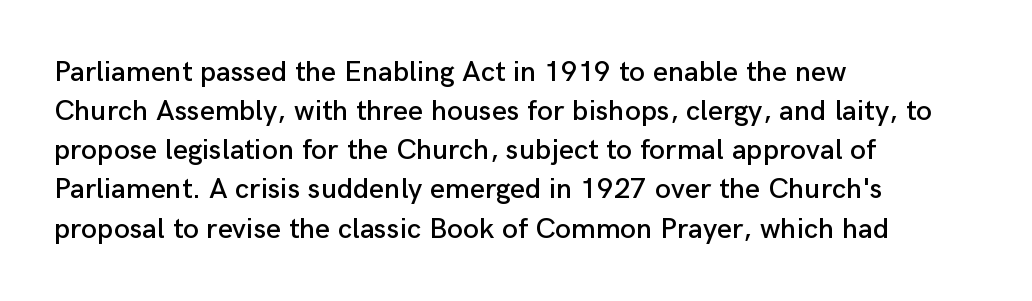
Nobody touched the tracking dial on this one. Words float on clear page, feet unadorned. The letters stand straight up with perfectly vertical stems. The face used here is proportionally spaced, like ordinary book or web type.
